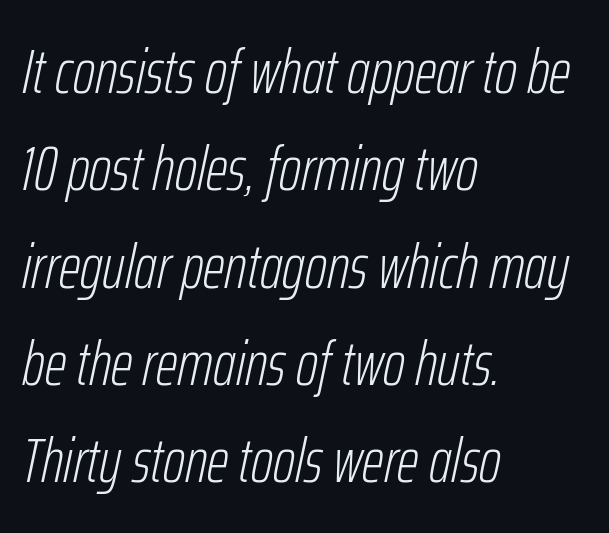
Compared with typical body copy, the letter spacing here is the same. Typeset ragged right — the left edge is the straight one. Weight class: somewhere from thin through regular. Quick note: underline off. The letters advance in unequal steps, a hallmark of proportional type. This sample uses an oblique cut, with every glyph tilted off the vertical.
